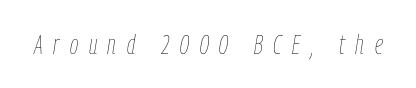
The image shows 27 px text type, italic (leaning right); set unusually wide letter spacing (+0.39 em), not underlined.
